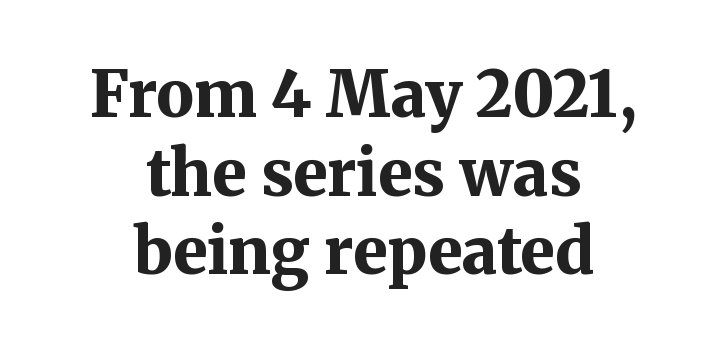
The image shows 63 px bold serif type, upright; set centered, normal line spacing (1.25x), normal letter spacing, not underlined; medium stroke contrast and a medium x-height.
